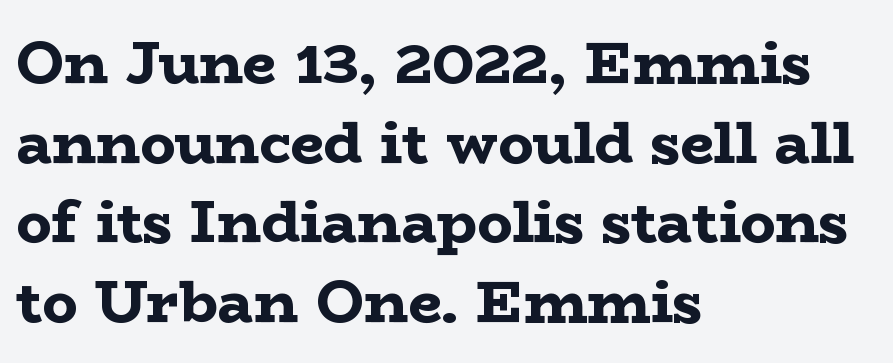
This sample keeps an unexceptional amount of space between lines. The letters stand straight up with perfectly vertical stems. The tracking reads as untouched default to a designer's eye. Emphasis by weight is at full strength: bold. Think of a printed novel: that variable character pitch is what you see here.
